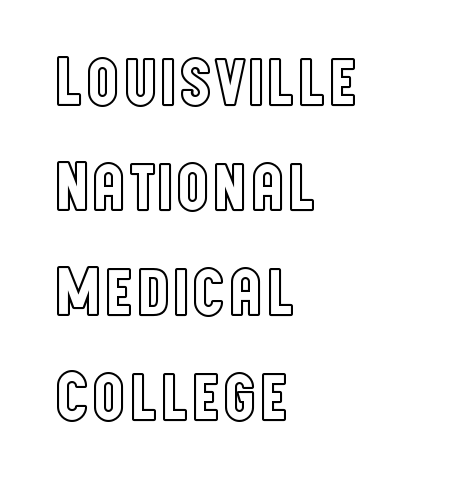
The image shows 69 px condensed type, upright; set left-aligned, normal line spacing (1.52x), normal letter spacing, not underlined; a large x-height.
